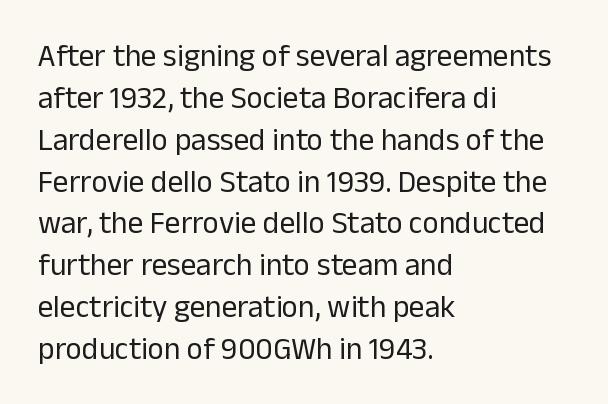
The horizontal fit of the characters is conventional and even. Nobody drew a line under any word here. Honestly, the row spacing looks completely unremarkable. A light-to-regular cut is what we see here. One-word summary of the alignment: left.
